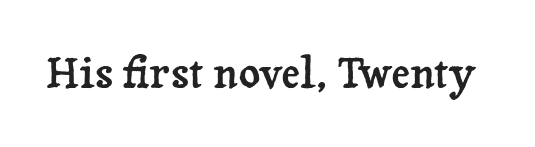
{"serif": "yes", "italic": "no", "width": "normal", "stroke_contrast": "low", "x_height": "medium", "monospaced": "no", "underline": "no", "letter_spacing": "normal", "letter_spacing_em": 0.0, "glyph_px": 42}
